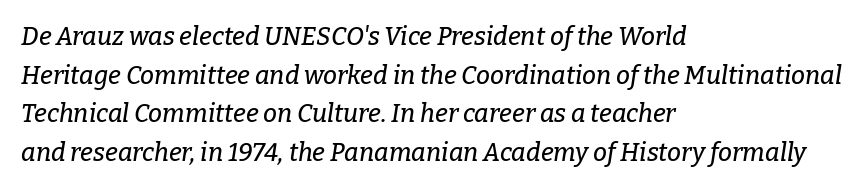
Q: Is the text italic (slanted)? A: Yes, it leans right by about 9 degrees.
Q: Is the text underlined? A: No.
Q: How is the paragraph aligned? A: Left-aligned.
Q: Is the spacing between letters normal or unusually wide? A: Normal.
Q: Is the spacing between lines tight, normal or loose? A: Normal.
